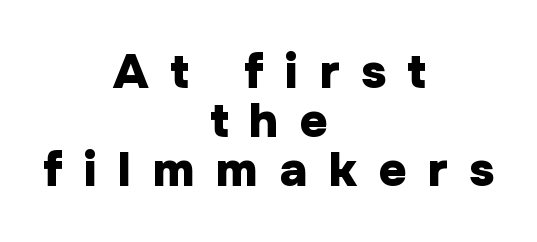
Q: Is the text bold? A: Yes.
Q: Is the text italic (slanted)? A: No, it is upright.
Q: Is the typeface a serif or a sans-serif typeface? A: Sans-serif.
Q: Is the text underlined? A: No.
Q: How is the paragraph aligned? A: Centered.
Q: Is the spacing between letters normal or unusually wide? A: Unusually wide.
Q: Is the spacing between lines tight, normal or loose? A: Tight.
Q: Width (condensed, normal, or wide)? A: Normal.
Q: Stroke contrast? A: Low.
Q: x-height? A: Medium.
Q: Monospaced? A: No.
